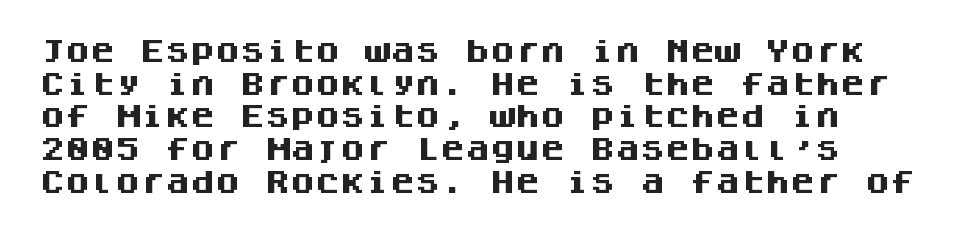
Q: Is the text bold? A: Yes.
Q: Is the text italic (slanted)? A: No, it is upright.
Q: Is the text underlined? A: No.
Q: Is the spacing between letters normal or unusually wide? A: Normal.
Q: Is the spacing between lines tight, normal or loose? A: Normal.
